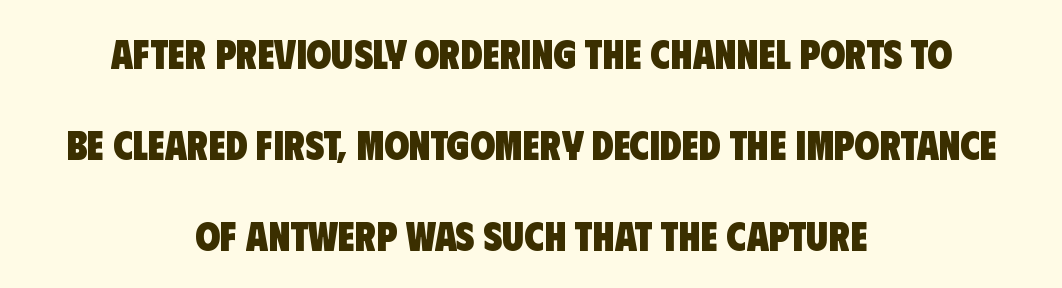
{"serif": "no", "bold": "yes", "weight": "heavy", "width": "condensed", "stroke_contrast": "low", "x_height": "large", "monospaced": "no", "underline": "no", "align": "center", "line_spacing": "loose", "line_spacing_ratio": 2.28, "letter_spacing": "normal", "letter_spacing_em": 0.0, "glyph_px": 40}
